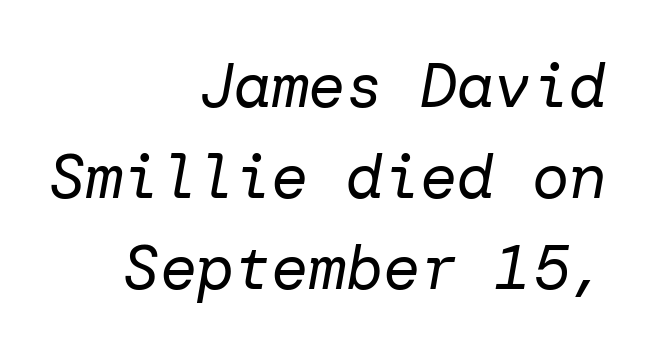
{"italic": "yes", "lean": "right", "slant_degrees": 10, "bold": "no", "weight": "regular", "width": "normal", "stroke_contrast": "low", "x_height": "medium", "underline": "no", "align": "right", "line_spacing": "normal", "line_spacing_ratio": 1.47, "letter_spacing": "normal", "letter_spacing_em": 0.0, "glyph_px": 62}
